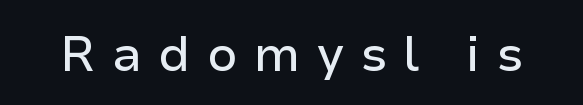
Note the varied advance widths — an 'i' is clearly narrower than an 'm'. Descender tails drop into unmarked territory. The text was rendered using a sans face with plain stroke endings. The letters stand straight up with perfectly vertical stems.
